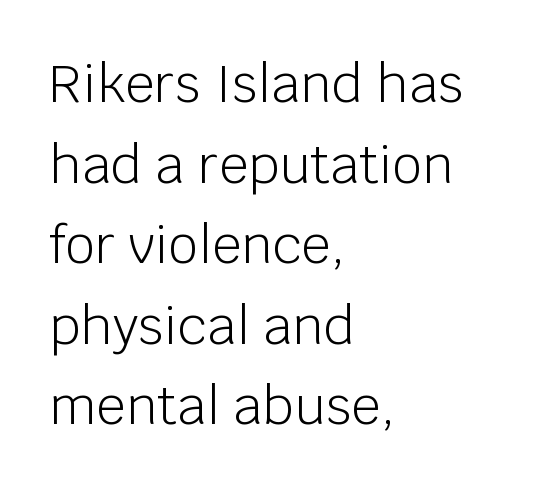
The letterforms sit at book weight or below. Looks like regular typesetting: each glyph gets only the width it needs. These lines were composed using upright roman letters. Plain, unruled lines of type. The line texture is even and compact thanks to regular tracking.
